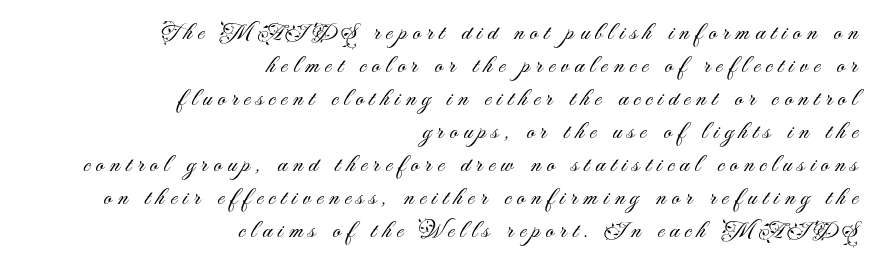
Plain, unruled lines of type. The compositor pushed each line to the right boundary. How would I describe the line gaps? Plain and ordinary. Counters stay open thanks to moderate or lighter strokes.
